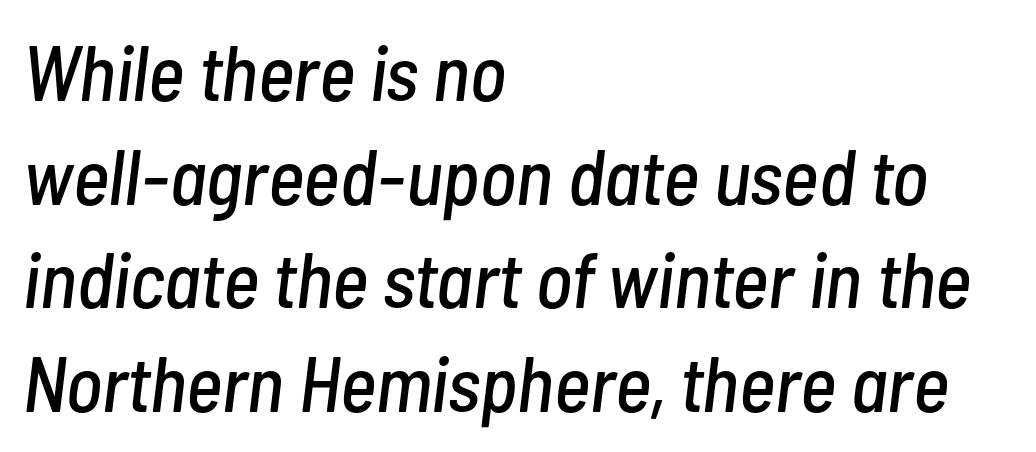
{"italic": "yes", "lean": "right", "slant_degrees": 7, "width": "condensed", "stroke_contrast": "low", "x_height": "medium", "monospaced": "no", "underline": "no", "align": "left", "line_spacing": "normal", "line_spacing_ratio": 1.33, "letter_spacing": "normal", "letter_spacing_em": 0.0, "glyph_px": 78}
